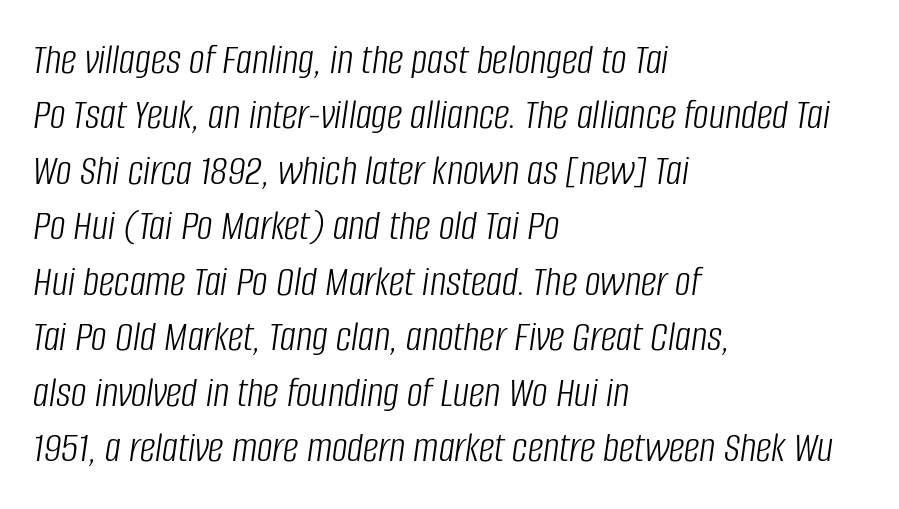
The image shows 44 px light, condensed type, italic (leaning right); set left-aligned, normal line spacing (1.26x), normal letter spacing, not underlined; low stroke contrast and a large x-height.
